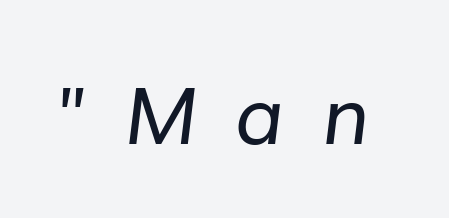
Looks like regular typesetting: each glyph gets only the width it needs. How are the letters spaced? Widely, with obvious added tracking. Each stroke keeps to a modest, everyday thickness or less. Regarding serifs, this sample does without them. Descenders are the only things crossing below the line.
